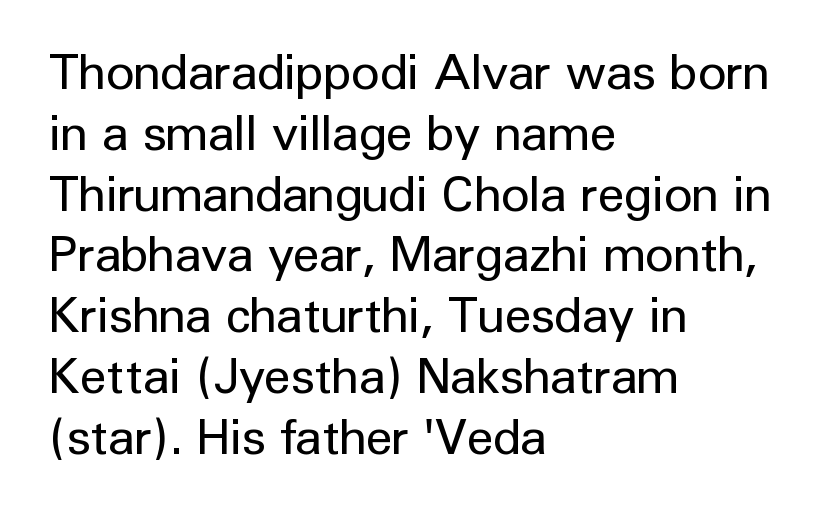
{"serif": "no", "italic": "no", "bold": "no", "weight": "regular", "width": "normal", "stroke_contrast": "low", "x_height": "medium", "monospaced": "no", "underline": "no", "align": "left", "line_spacing_ratio": 1.24, "letter_spacing": "normal", "letter_spacing_em": 0.0, "glyph_px": 49}
